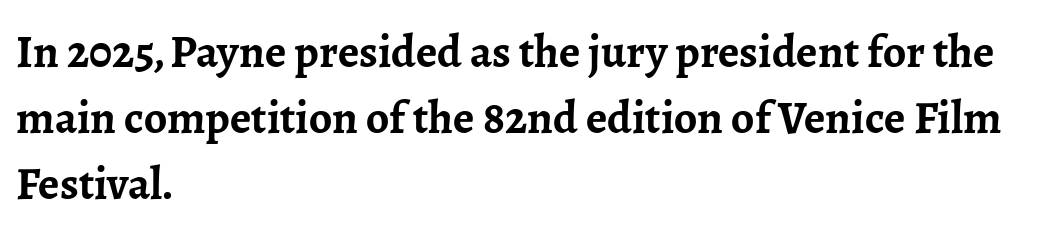
Q: Is the text bold? A: Yes.
Q: Is the text italic (slanted)? A: No, it is upright.
Q: Is the typeface a serif or a sans-serif typeface? A: Serif.
Q: Is the text underlined? A: No.
Q: How is the paragraph aligned? A: Left-aligned.
Q: Is the spacing between letters normal or unusually wide? A: Normal.
Q: Is the spacing between lines tight, normal or loose? A: Normal.
Q: Width (condensed, normal, or wide)? A: Normal.
Q: Stroke contrast? A: Low.
Q: x-height? A: Medium.
Q: Monospaced? A: No.
